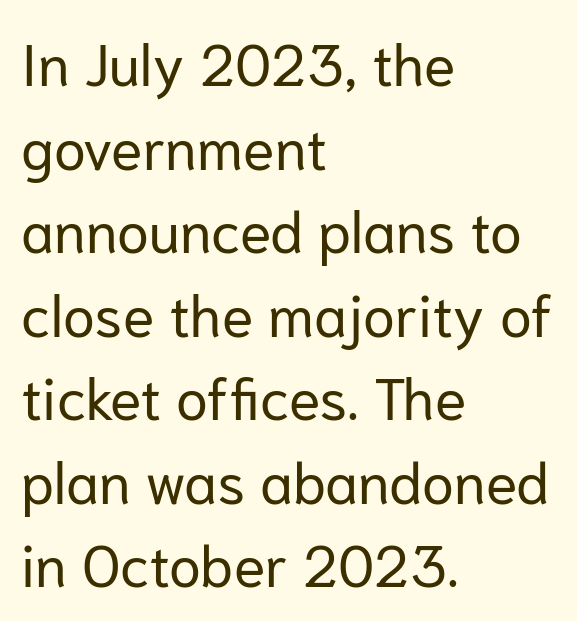
The image shows 58 px regular-weight sans-serif type, upright; set left-aligned, normal line spacing (1.44x), normal letter spacing, not underlined; low stroke contrast and a medium x-height.
